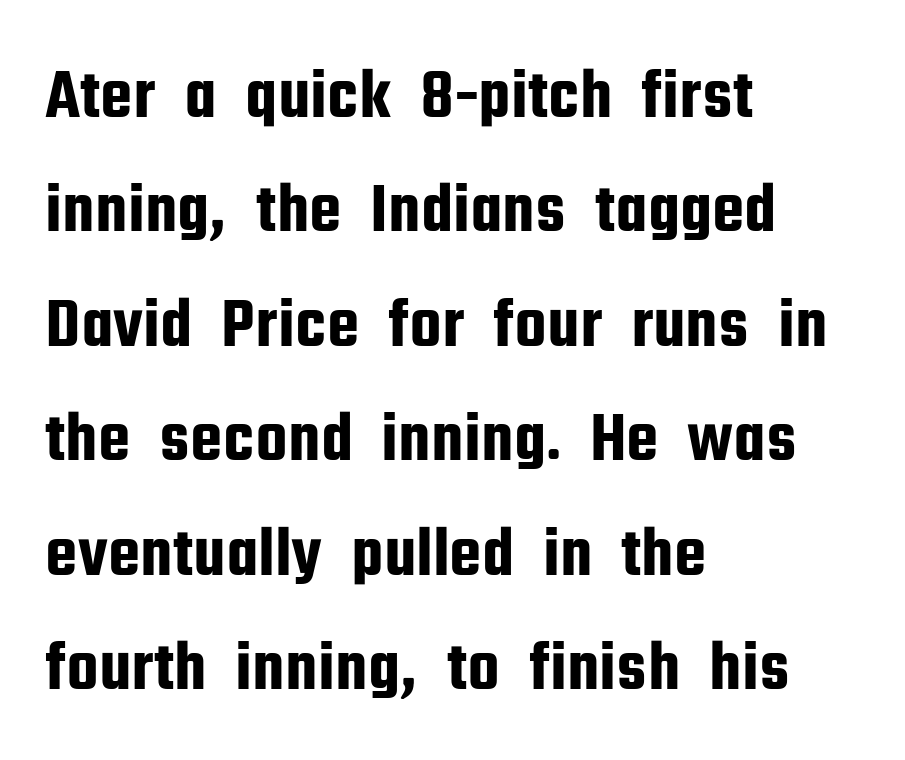
The image shows 72 px condensed sans-serif type, upright; set left-aligned, normal line spacing (1.59x), normal letter spacing, not underlined; low stroke contrast and a medium x-height.
